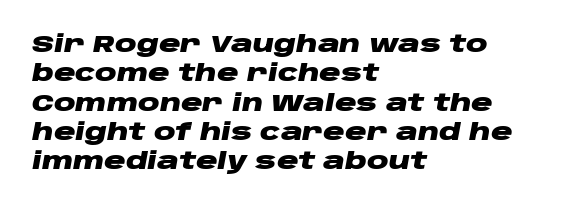
Q: Is the text bold? A: Yes.
Q: Is the text italic (slanted)? A: Yes, it leans right by about 10 degrees.
Q: Is the text underlined? A: No.
Q: How is the paragraph aligned? A: Left-aligned.
Q: Is the spacing between letters normal or unusually wide? A: Normal.
